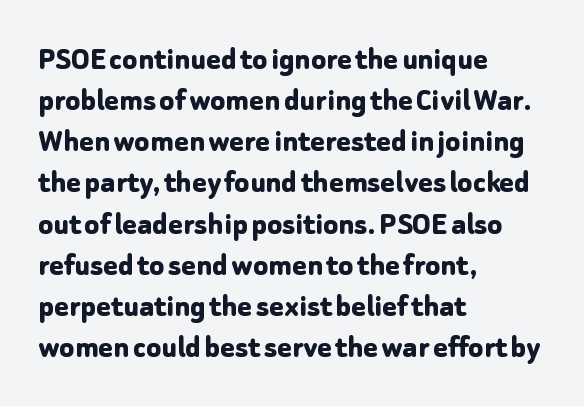
The lines in this sample share a left origin and differ only in where they stop. Stroke thickness is high; the sample reads as a true bold. The space beneath each line is pristine and unruled. A typesetter would call this proportional, since set widths differ per character. The type sits square on the baseline with zero lean.
